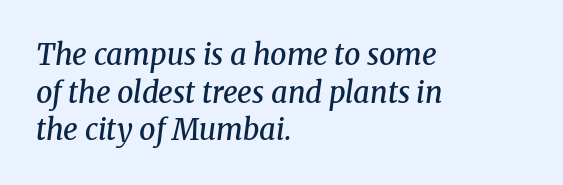
Q: Is the text bold? A: Semi-bold.
Q: Is the text italic (slanted)? A: Yes, it leans right by about 8 degrees.
Q: Is the typeface a serif or a sans-serif typeface? A: Serif.
Q: Is the text underlined? A: No.
Q: How is the paragraph aligned? A: Left-aligned.
Q: Is the spacing between letters normal or unusually wide? A: Normal.
Q: Is the spacing between lines tight, normal or loose? A: Normal.
Q: Width (condensed, normal, or wide)? A: Normal.
Q: Stroke contrast? A: Medium.
Q: x-height? A: Medium.
Q: Monospaced? A: No.
